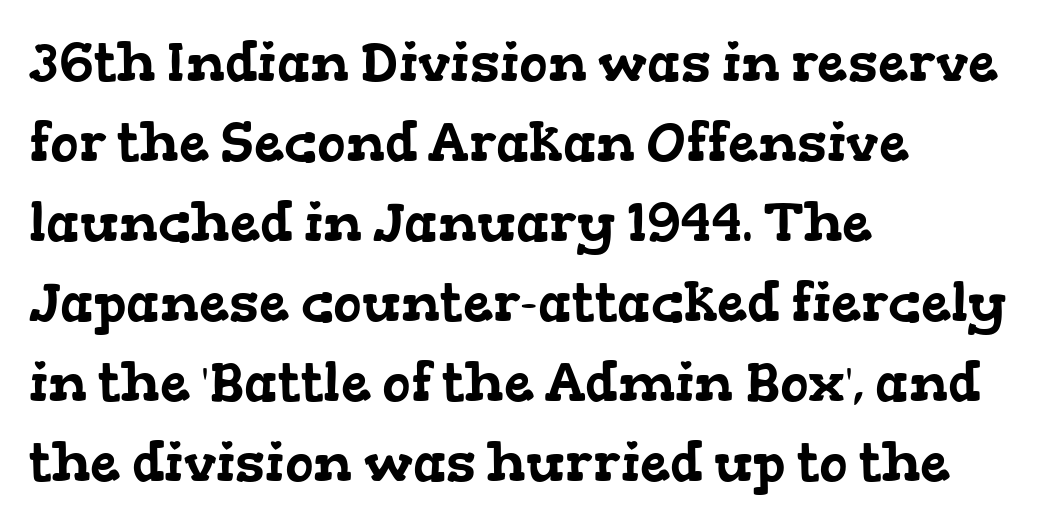
The image shows 54 px wide serif type; set left-aligned, normal line spacing (1.48x), normal letter spacing, not underlined; low stroke contrast and a medium x-height.
